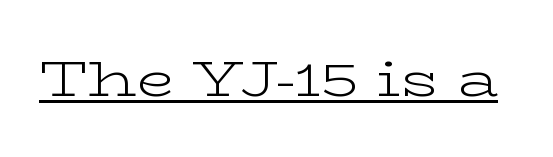
Q: Is the text bold? A: No.
Q: Is the text italic (slanted)? A: No, it is upright.
Q: Is the typeface a serif or a sans-serif typeface? A: Serif.
Q: Is the text underlined? A: Yes.
Q: Is the spacing between letters normal or unusually wide? A: Normal.
Q: Width (condensed, normal, or wide)? A: Wide.
Q: Stroke contrast? A: Low.
Q: x-height? A: Medium.
Q: Monospaced? A: No.
